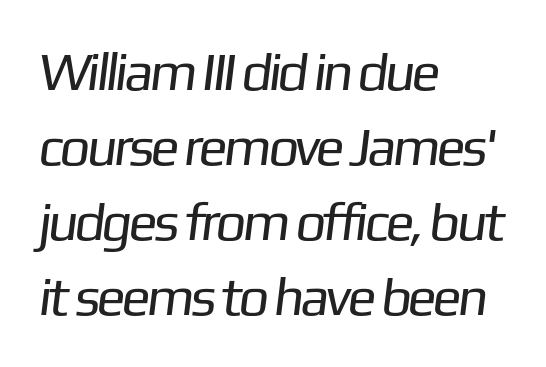
The image shows 54 px regular-weight sans-serif type; set left-aligned, normal line spacing (1.39x), normal letter spacing, not underlined; low stroke contrast and a medium x-height.
